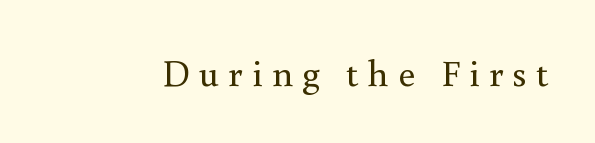
The image shows 37 px regular-weight serif type, upright; set unusually wide letter spacing (+0.25 em), not underlined; medium stroke contrast and a small x-height.
